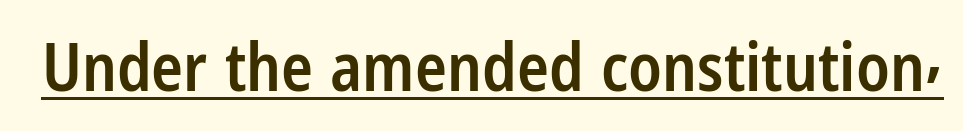
Typesetter's note: demi weight, one step under bold. Every character sits straight up, as roman type does. A typesetter would call this zero additional tracking. Stroke terminals: plain, sans-serif. Varying glyph widths throughout — classic text-font behaviour.
